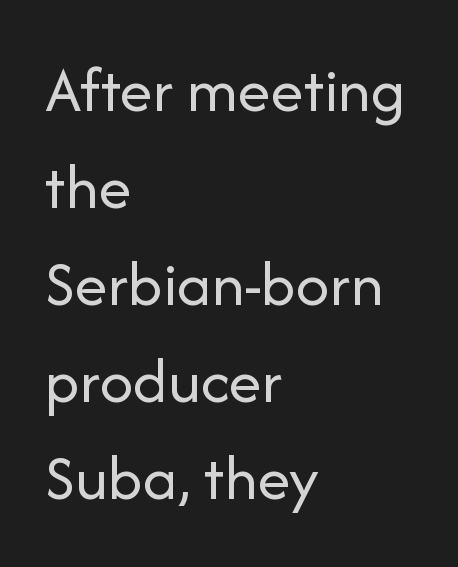
The image shows 66 px regular-weight sans-serif type, upright; set left-aligned, normal line spacing (1.47x), normal letter spacing, not underlined; low stroke contrast and a medium x-height.
